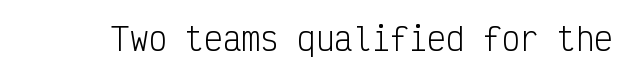
Looks like terminal output: every glyph gets an equal slot. Characters remain perfectly vertical along every line. Between one letter and the next there's only the usual sliver of space. No heavy texture on the line: the type isn't bold. The type family on display is of the sans-serif kind.
